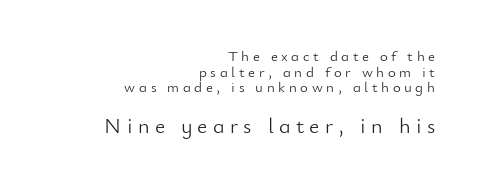
Each new line begins almost immediately beneath the previous one. These lines are set flush right with a ragged left edge. Nothing heavy about these letters — not bold at all. Unmarked baselines from the first word to the last. Someone cranked the tracking dial way up on this one.
